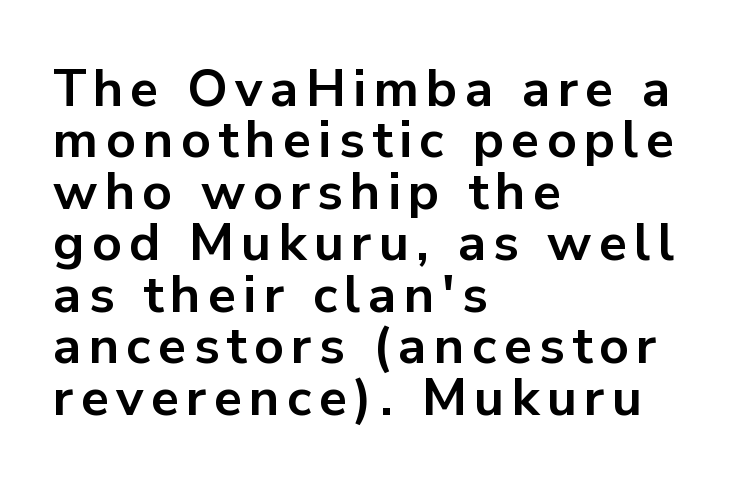
Q: Is the text bold? A: Yes.
Q: Is the text italic (slanted)? A: No, it is upright.
Q: Is the typeface a serif or a sans-serif typeface? A: Sans-serif.
Q: Is the text underlined? A: No.
Q: How is the paragraph aligned? A: Left-aligned.
Q: Is the spacing between lines tight, normal or loose? A: Tight.
Q: Width (condensed, normal, or wide)? A: Normal.
Q: Stroke contrast? A: Low.
Q: x-height? A: Medium.
Q: Monospaced? A: No.
